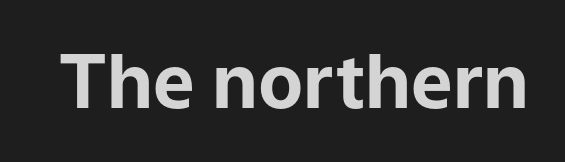
The image shows 74 px bold sans-serif type, upright; set normal letter spacing, not underlined; low stroke contrast and a medium x-height.
